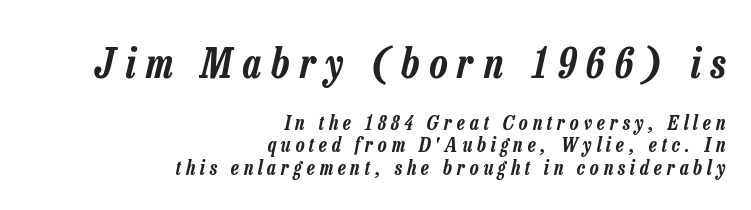
{"italic": "yes", "lean": "right", "slant_degrees": 13, "width": "condensed", "stroke_contrast": "low", "x_height": "medium", "monospaced": "no", "underline": "no", "align": "right", "line_spacing": "tight", "line_spacing_ratio": 1.12, "letter_spacing": "wide", "letter_spacing_em": 0.25, "larger_block": "first", "size_ratio": 2.05, "glyph_px": 41}
